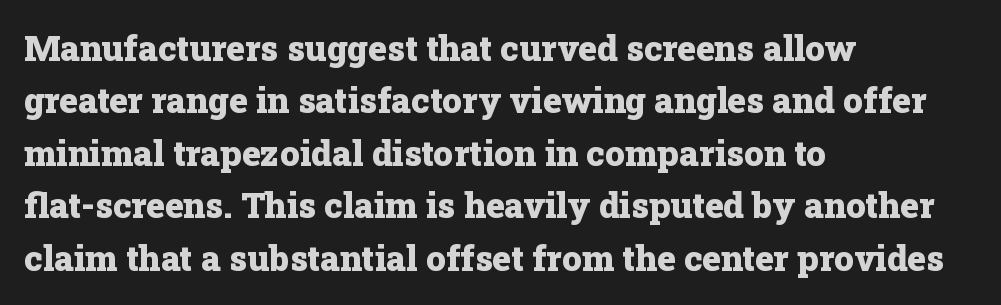
The image shows 35 px heavy serif type, upright; set left-aligned, normal line spacing (1.5x), normal letter spacing, not underlined; low stroke contrast and a medium x-height.
